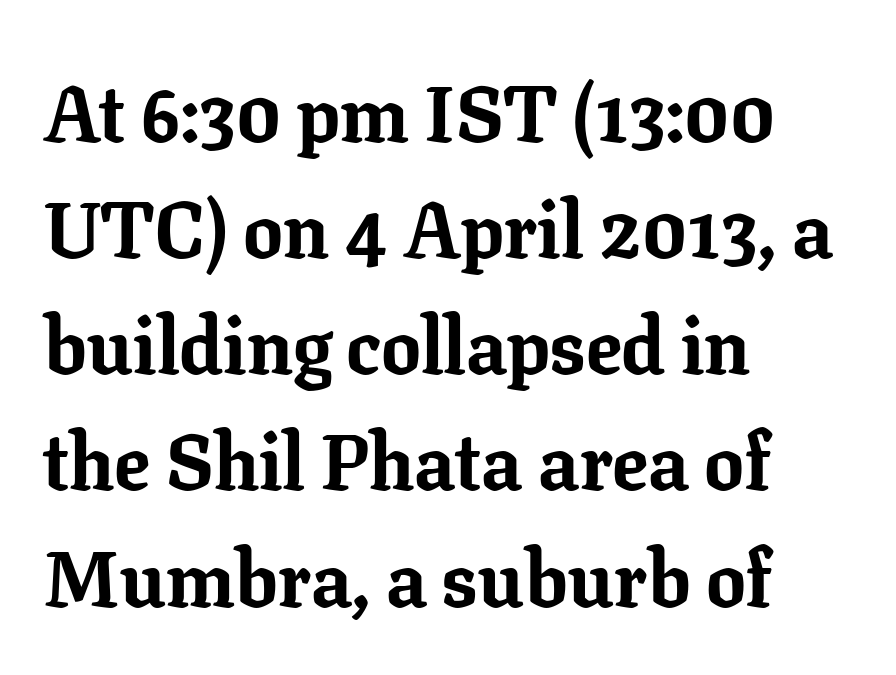
Q: Is the text bold? A: Yes.
Q: Is the text italic (slanted)? A: No, it is upright.
Q: Is the typeface a serif or a sans-serif typeface? A: Serif.
Q: Is the text underlined? A: No.
Q: How is the paragraph aligned? A: Left-aligned.
Q: Is the spacing between letters normal or unusually wide? A: Normal.
Q: Is the spacing between lines tight, normal or loose? A: Normal.
Q: Width (condensed, normal, or wide)? A: Normal.
Q: Stroke contrast? A: Low.
Q: x-height? A: Medium.
Q: Monospaced? A: No.
